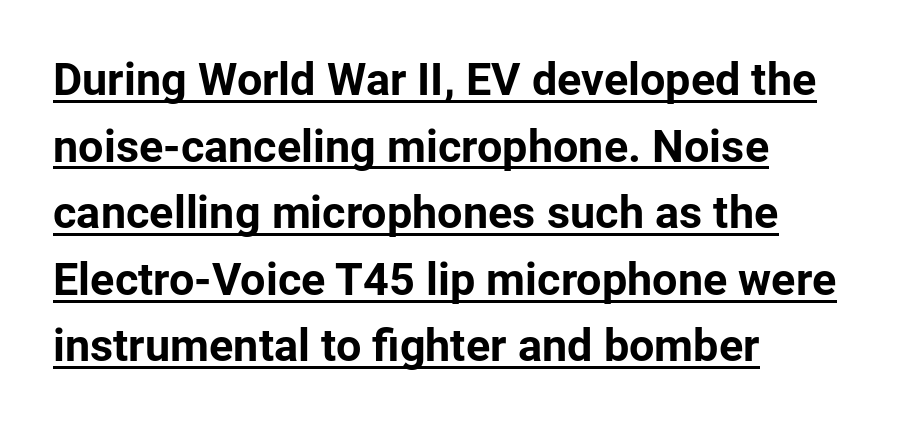
{"serif": "no", "italic": "no", "bold": "yes", "weight": "bold", "width": "normal", "stroke_contrast": "low", "x_height": "medium", "monospaced": "no", "underline": "yes", "align": "left", "line_spacing": "normal", "line_spacing_ratio": 1.48, "letter_spacing": "normal", "letter_spacing_em": 0.0, "glyph_px": 45}
